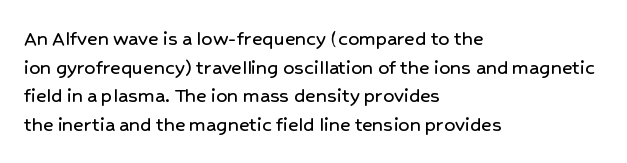
A normal amount of white space separates one row of letters from the next. Unmarked baselines from the first word to the last. These lines were composed using upright roman letters. Compared with typical body copy, the letter spacing here is the same. Line beginnings align vertically; line endings do not.
